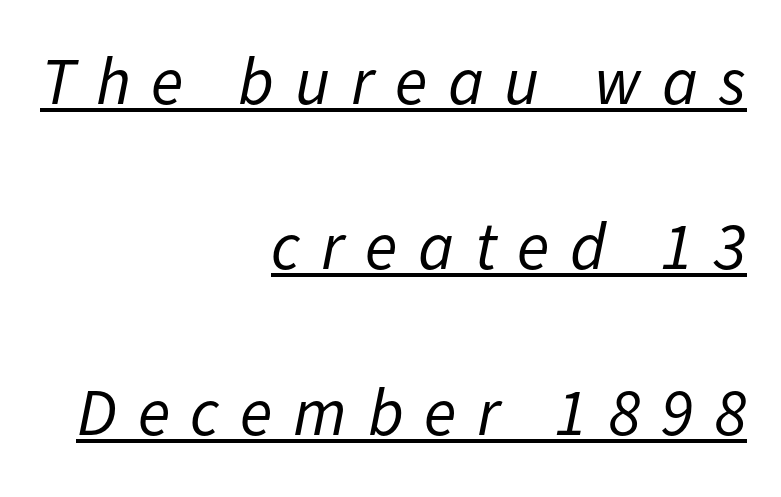
The weight tops out at a normal text grade. Caption: expanded tracking, letters set apart. Compared with undecorated copy, this sample adds a rule below the words. Each letter keeps its own natural width here, so spacing adapts to shape.
